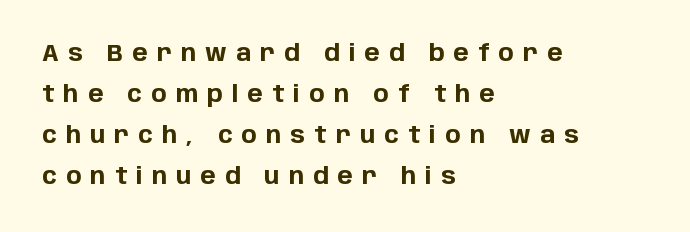
The font is running at its bold setting. Designer's note — italics off, roman on. Honestly, there is no underline to notice here at all. There is plenty of visible air inserted between adjacent glyphs. Visually the block forms a straight wall on the left and a jagged coastline on the right.
